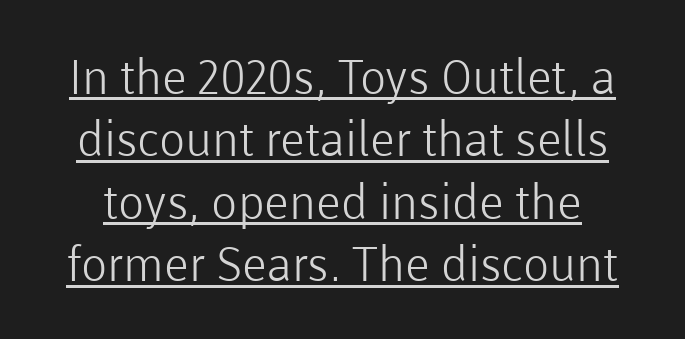
Q: Is the text bold? A: No.
Q: Is the text italic (slanted)? A: No, it is upright.
Q: Is the typeface a serif or a sans-serif typeface? A: Sans-serif.
Q: Is the text underlined? A: Yes.
Q: Is the spacing between letters normal or unusually wide? A: Normal.
Q: Is the spacing between lines tight, normal or loose? A: Normal.
Q: Width (condensed, normal, or wide)? A: Normal.
Q: Stroke contrast? A: Low.
Q: x-height? A: Medium.
Q: Monospaced? A: No.
